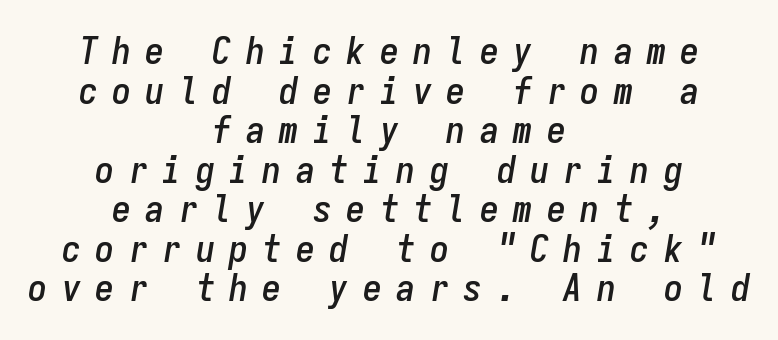
{"italic": "yes", "lean": "right", "slant_degrees": 9, "width": "condensed", "stroke_contrast": "low", "x_height": "medium", "monospaced": "yes", "underline": "no", "align": "center", "line_spacing": "tight", "line_spacing_ratio": 1.04, "letter_spacing": "wide", "letter_spacing_em": 0.38, "glyph_px": 38}
